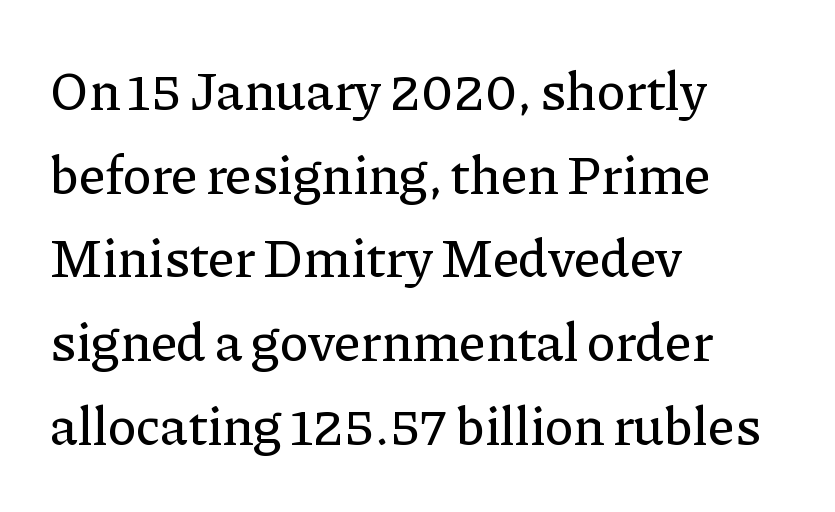
{"serif": "yes", "italic": "no", "width": "normal", "stroke_contrast": "low", "x_height": "medium", "monospaced": "no", "underline": "no", "align": "left", "line_spacing": "normal", "line_spacing_ratio": 1.55, "letter_spacing": "normal", "letter_spacing_em": 0.0, "glyph_px": 54}
